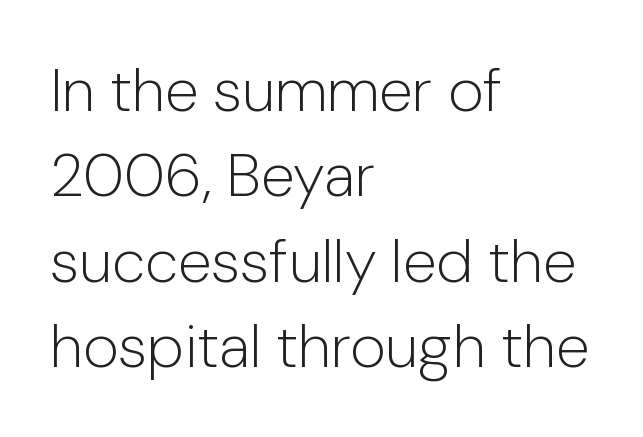
Q: Is the text bold? A: No.
Q: Is the text italic (slanted)? A: No, it is upright.
Q: Is the typeface a serif or a sans-serif typeface? A: Sans-serif.
Q: Is the text underlined? A: No.
Q: How is the paragraph aligned? A: Left-aligned.
Q: Is the spacing between letters normal or unusually wide? A: Normal.
Q: Is the spacing between lines tight, normal or loose? A: Normal.
Q: Width (condensed, normal, or wide)? A: Normal.
Q: Stroke contrast? A: Low.
Q: x-height? A: Medium.
Q: Monospaced? A: No.
